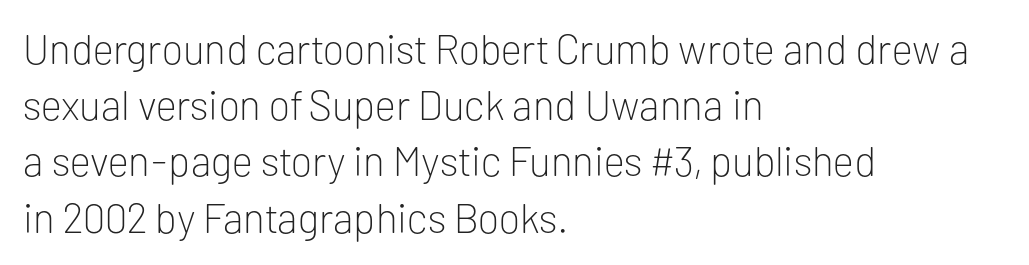
The image shows 41 px light sans-serif type, upright; set left-aligned, normal line spacing (1.37x), normal letter spacing, not underlined; low stroke contrast and a medium x-height.
